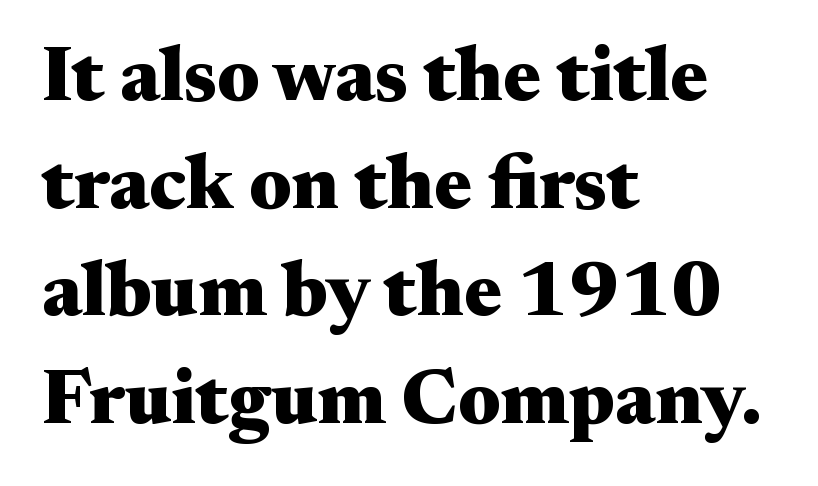
The rag falls on the right side of this text block. Is there any slant? The stems are plumb. Tracking value appears to be zero — textbook default spacing. The glyphs in this specimen are seriffed. The zone under the glyphs is completely vacant. Normally led — the rows are evenly, conventionally spaced.
